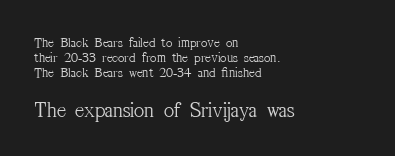
The image shows 22 px text type, upright; set left-aligned, tight line spacing (1.07x), normal letter spacing, not underlined; the second (bottom) block is 1.57x larger.
